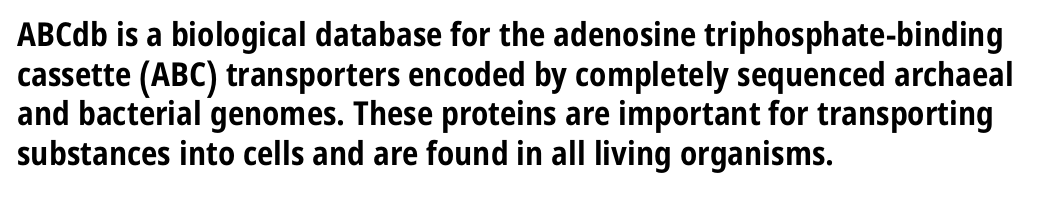
Nope, not italic — everything's standing straight. Clear beneath every line of the passage. Varying glyph widths throughout — classic text-font behaviour. These words are printed bold, with thick strokes throughout. This sample is left-justified, so line endings fall wherever the words run out.
